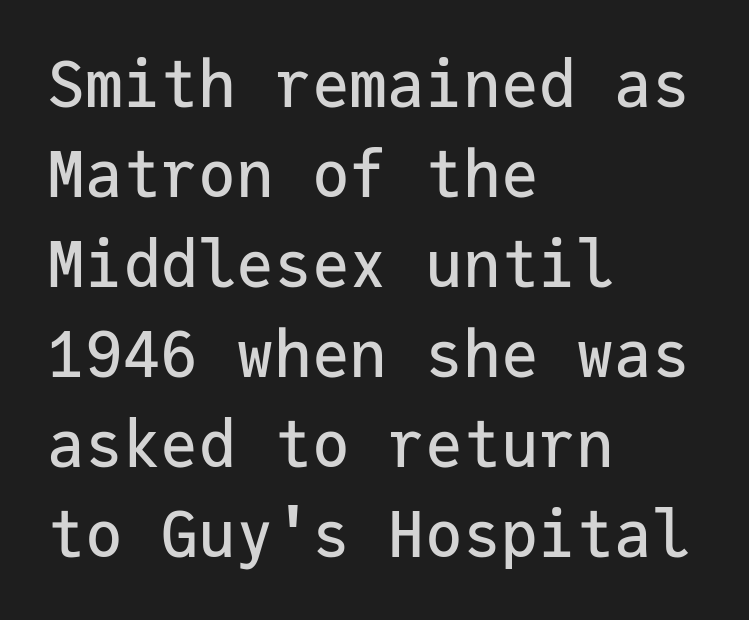
{"serif": "no", "italic": "no", "width": "normal", "stroke_contrast": "low", "x_height": "medium", "monospaced": "yes", "underline": "no", "align": "left", "line_spacing": "normal", "line_spacing_ratio": 1.43, "letter_spacing": "normal", "letter_spacing_em": 0.0, "glyph_px": 63}
